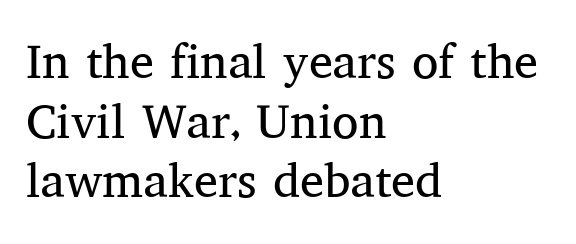
Q: Is the text bold? A: No.
Q: Is the text italic (slanted)? A: No, it is upright.
Q: Is the typeface a serif or a sans-serif typeface? A: Serif.
Q: Is the text underlined? A: No.
Q: How is the paragraph aligned? A: Left-aligned.
Q: Is the spacing between letters normal or unusually wide? A: Normal.
Q: Width (condensed, normal, or wide)? A: Normal.
Q: Stroke contrast? A: Medium.
Q: x-height? A: Medium.
Q: Monospaced? A: No.
